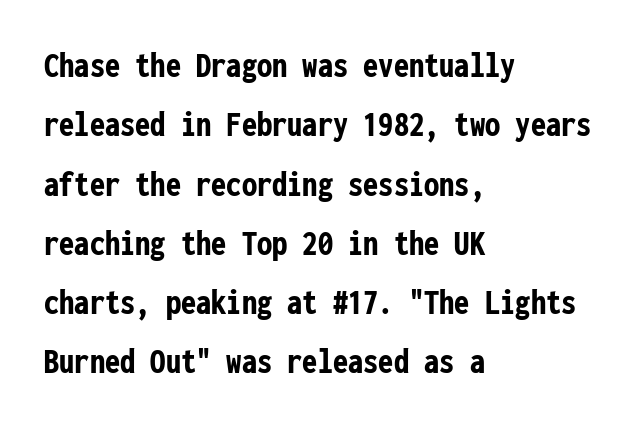
The image shows 38 px semibold, condensed sans-serif type, upright, monospaced; set left-aligned, normal line spacing (1.56x), normal letter spacing, not underlined; low stroke contrast and a medium x-height.
